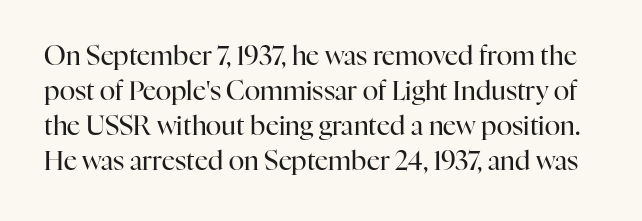
{"italic": "no", "bold": "no", "underline": "no", "line_spacing": "normal", "line_spacing_ratio": 1.35, "letter_spacing": "normal", "letter_spacing_em": 0.0, "glyph_px": 26}
